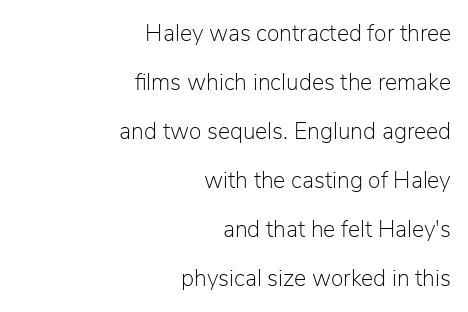
The typesetter chose a ragged-left arrangement here. Stem width sits at or under what a default text font uses. This rendering features lettering with no underline. The font's upright variant was chosen for this text.
